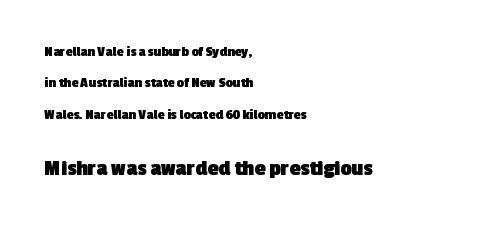
The designer dialed line spacing up above the default. Look at the glyph heights: the lower group is clearly the bigger setting. Observe the ordinary spacing: letters are neighbours, not strangers. Any mark beneath the type? The region is blank.
